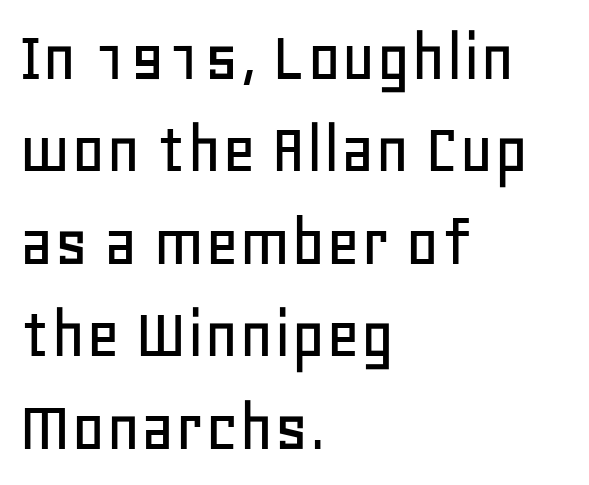
{"serif": "no", "italic": "no", "width": "normal", "stroke_contrast": "low", "x_height": "large", "monospaced": "no", "underline": "no", "align": "left", "line_spacing": "normal", "line_spacing_ratio": 1.25, "letter_spacing": "normal", "letter_spacing_em": 0.0, "glyph_px": 74}
